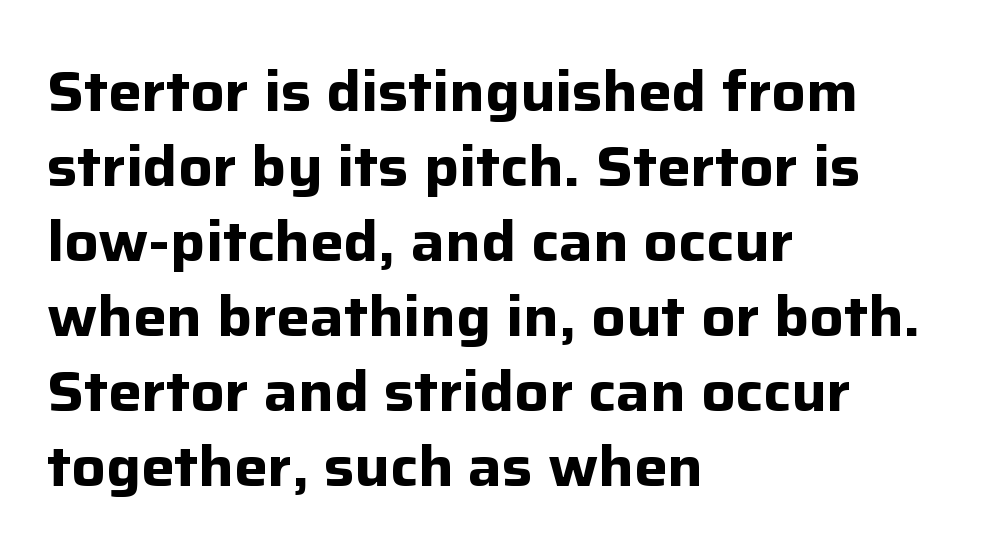
Q: Is the text bold? A: Yes.
Q: Is the text italic (slanted)? A: No, it is upright.
Q: Is the typeface a serif or a sans-serif typeface? A: Sans-serif.
Q: Is the text underlined? A: No.
Q: How is the paragraph aligned? A: Left-aligned.
Q: Is the spacing between letters normal or unusually wide? A: Normal.
Q: Is the spacing between lines tight, normal or loose? A: Normal.
Q: Width (condensed, normal, or wide)? A: Normal.
Q: Stroke contrast? A: Low.
Q: x-height? A: Medium.
Q: Monospaced? A: No.
